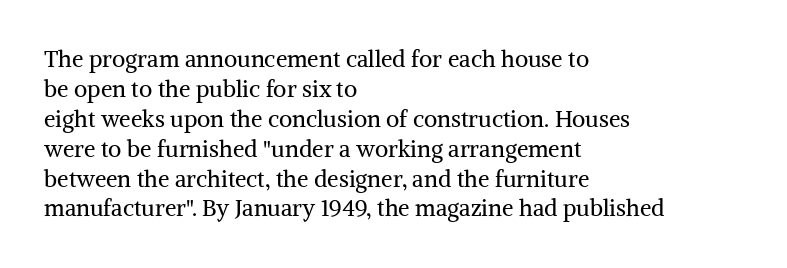
{"italic": "no", "bold": "no", "underline": "no", "align": "left", "line_spacing": "normal", "line_spacing_ratio": 1.3, "letter_spacing": "normal", "letter_spacing_em": 0.0, "glyph_px": 23}
